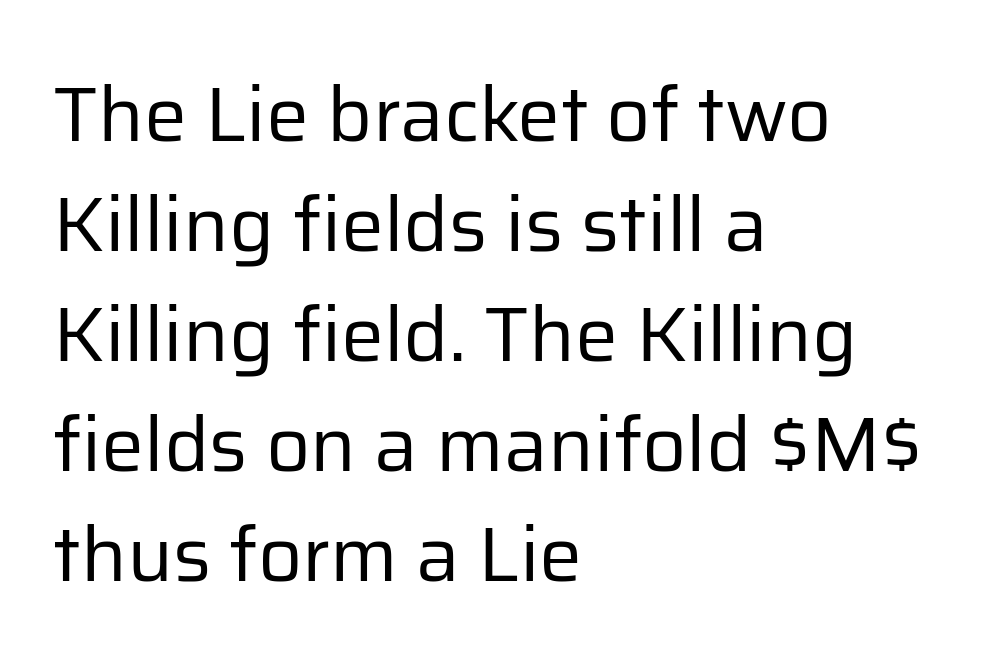
Plain, unruled lines of type. Caption: face not bold, strokes unweighted. It's the straight-up-and-down kind of type. Does the copy run flush right? No — it runs flush left. Proportional: the letters do not fall into vertical columns.
